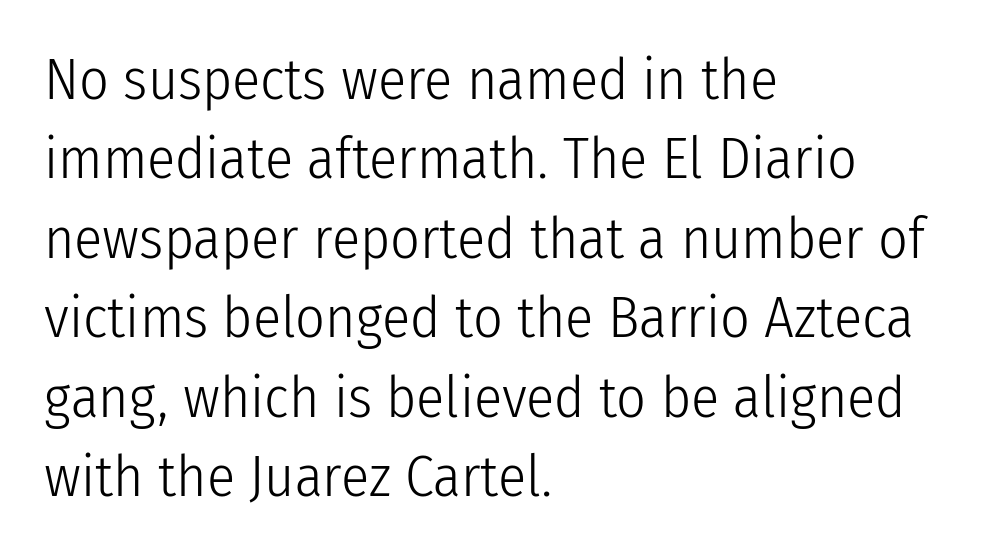
The image shows 58 px light, condensed sans-serif type, upright; set left-aligned, normal line spacing (1.37x), normal letter spacing, not underlined; low stroke contrast and a medium x-height.
